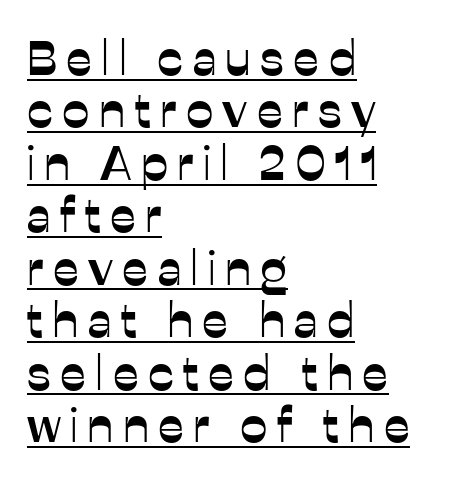
{"serif": "no", "italic": "no", "width": "normal", "stroke_contrast": "low", "x_height": "medium", "monospaced": "no", "underline": "yes", "align": "left", "line_spacing": "tight", "line_spacing_ratio": 1.07, "glyph_px": 49}
